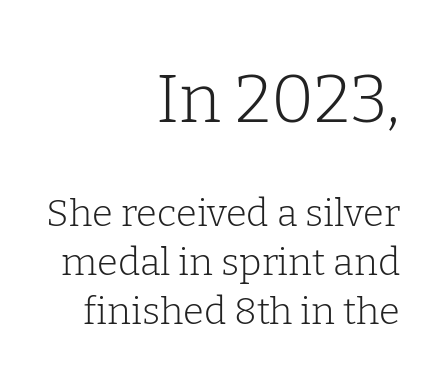
Each stroke keeps to a modest, everyday thickness or less. These two chunks differ in scale, with the top chunk taking the larger measure. Every row of glyphs terminates at an identical x-position on the right. Look at the tracking — it's just the regular setting, nothing added. A bare baseline throughout the passage. Successive baselines arrive at the customary interval.
